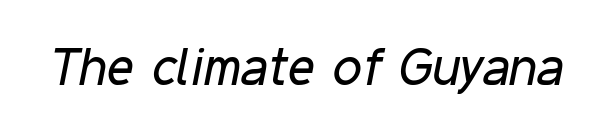
The image shows 52 px regular-weight, condensed type, italic (leaning right); set normal letter spacing, not underlined; low stroke contrast and a medium x-height.
